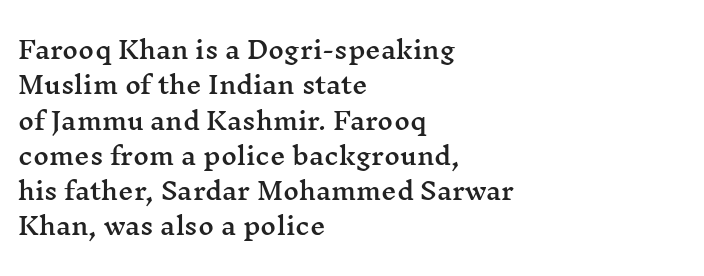
{"italic": "no", "underline": "no", "align": "left", "line_spacing": "normal", "line_spacing_ratio": 1.47, "letter_spacing": "normal", "letter_spacing_em": 0.0, "glyph_px": 24}
